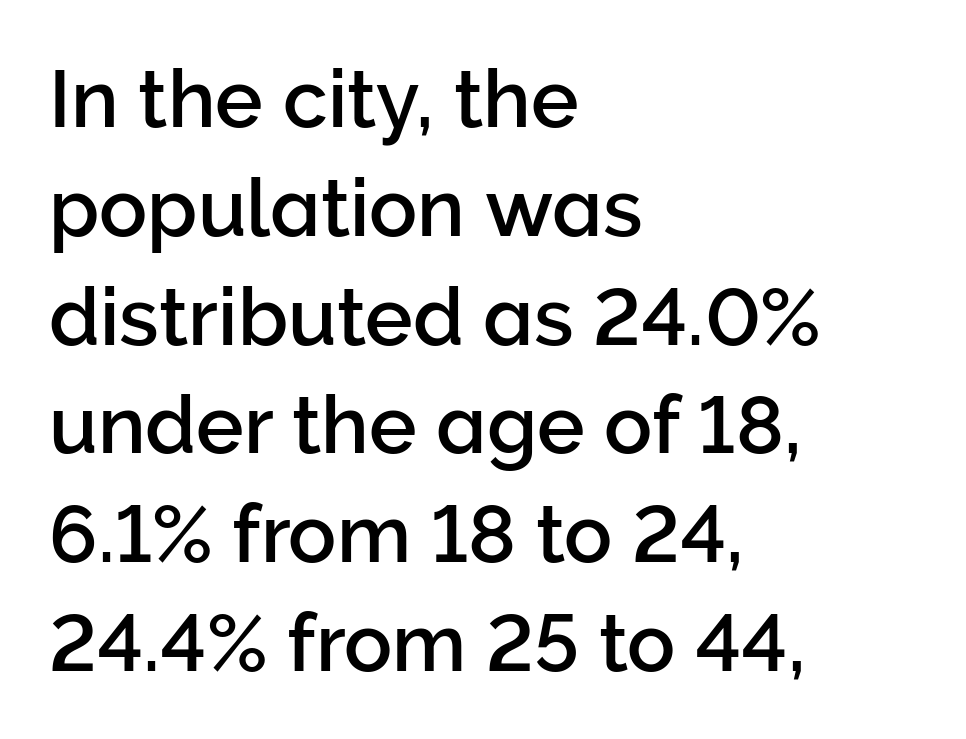
The image shows 80 px sans-serif type, upright; set left-aligned, normal line spacing (1.36x), normal letter spacing, not underlined; low stroke contrast and a medium x-height.
